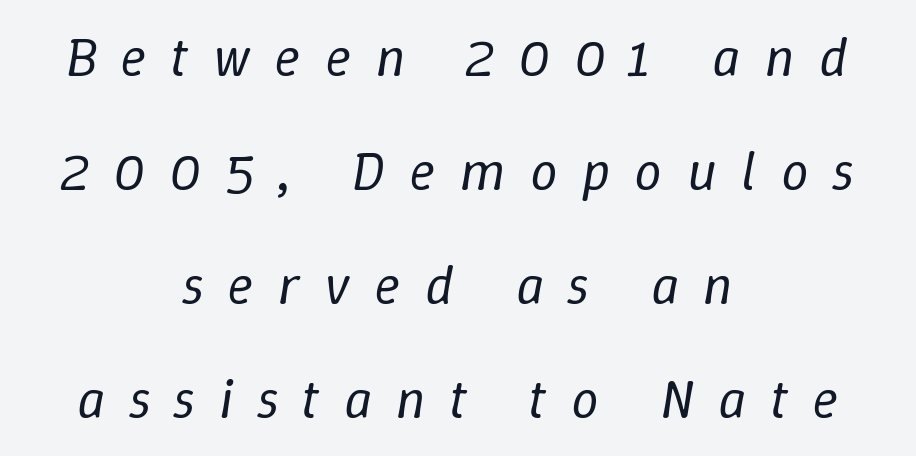
The font sits on the lighter half of the weight spectrum, regular included. Rendered with sloped, italic letterforms. Observe the wide spacing: letters keep a clear distance from each other. The letters advance in unequal steps, a hallmark of proportional type. Descender tails drop into unmarked territory. The paragraph shown floats in the horizontal middle.
